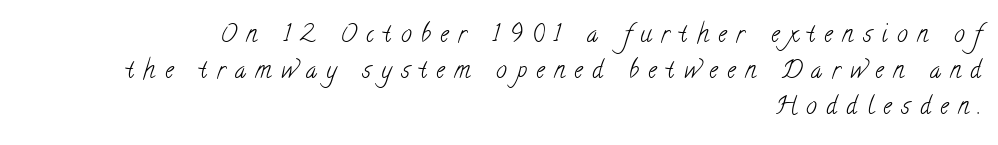
The image shows 24 px text type; set right-aligned, normal line spacing (1.49x), unusually wide letter spacing (+0.4 em), not underlined.
